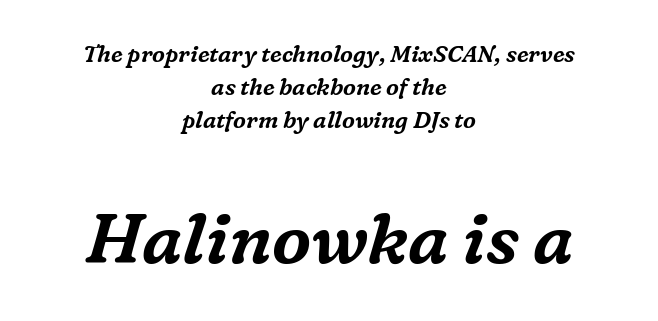
Q: Is the text italic (slanted)? A: Yes, it leans right by about 16 degrees.
Q: Is the typeface a serif or a sans-serif typeface? A: Serif.
Q: Is the text underlined? A: No.
Q: How is the paragraph aligned? A: Centered.
Q: Is the spacing between letters normal or unusually wide? A: Normal.
Q: Is the spacing between lines tight, normal or loose? A: Normal.
Q: Which block of text is set in a larger size, the first (top) or the second (bottom)? A: The second (bottom) one.
Q: Width (condensed, normal, or wide)? A: Normal.
Q: Stroke contrast? A: Medium.
Q: x-height? A: Medium.
Q: Monospaced? A: No.
